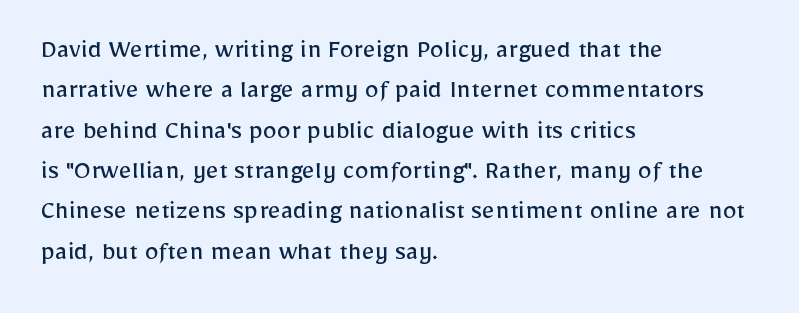
This sample is left-justified, so line endings fall wherever the words run out. Tracking value appears to be zero — textbook default spacing. Serifs: no, the terminals of the letterforms are clean. A light-to-regular cut is what we see here. The letters advance in unequal steps, a hallmark of proportional type.
